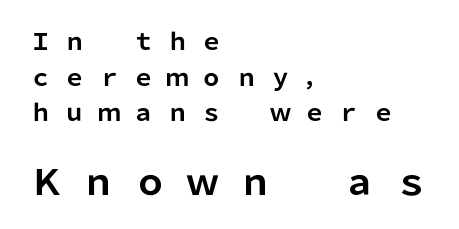
Q: Is the text bold? A: Yes.
Q: Is the text italic (slanted)? A: No, it is upright.
Q: Is the typeface a serif or a sans-serif typeface? A: Sans-serif.
Q: Is the text underlined? A: No.
Q: How is the paragraph aligned? A: Left-aligned.
Q: Is the spacing between letters normal or unusually wide? A: Unusually wide.
Q: Is the spacing between lines tight, normal or loose? A: Normal.
Q: Which block of text is set in a larger size, the first (top) or the second (bottom)? A: The second (bottom) one.
Q: Width (condensed, normal, or wide)? A: Normal.
Q: Stroke contrast? A: Low.
Q: x-height? A: Medium.
Q: Monospaced? A: No.
